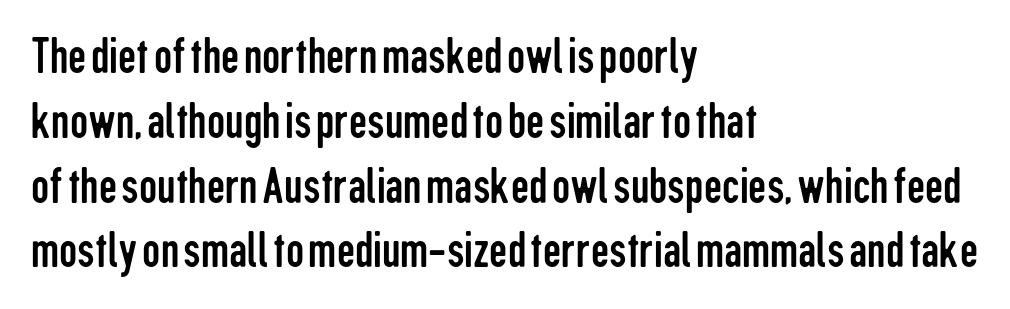
Where is the straight margin? On the left. The face used here is proportionally spaced, like ordinary book or web type. Only glyphs here, with clear space below each row. The designer left line spacing at the default.
